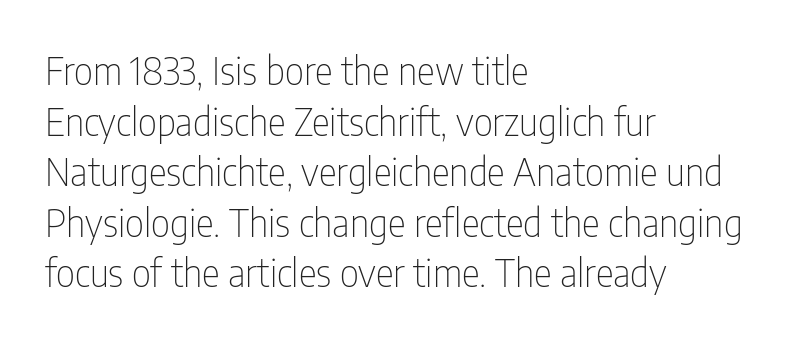
Does the leading feel generous? No, just average. The typeface has the unassuming heft of standard copy or less. One-word summary of the alignment: left. A clean baseline with only descenders dipping below it. This rendering employs a face without finishing strokes, i.e., a sans-serif.
